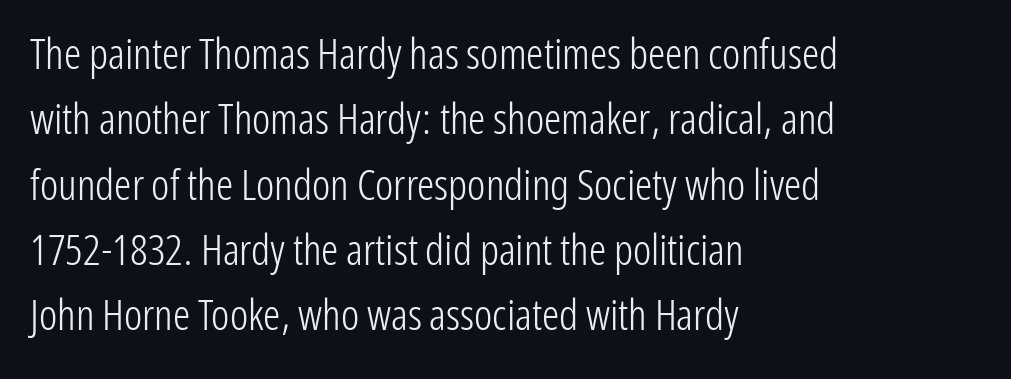
{"serif": "no", "italic": "no", "bold": "no", "weight": "light", "width": "condensed", "stroke_contrast": "low", "x_height": "medium", "monospaced": "no", "underline": "no", "align": "left", "line_spacing": "normal", "line_spacing_ratio": 1.52, "letter_spacing": "normal", "letter_spacing_em": 0.0, "glyph_px": 43}
